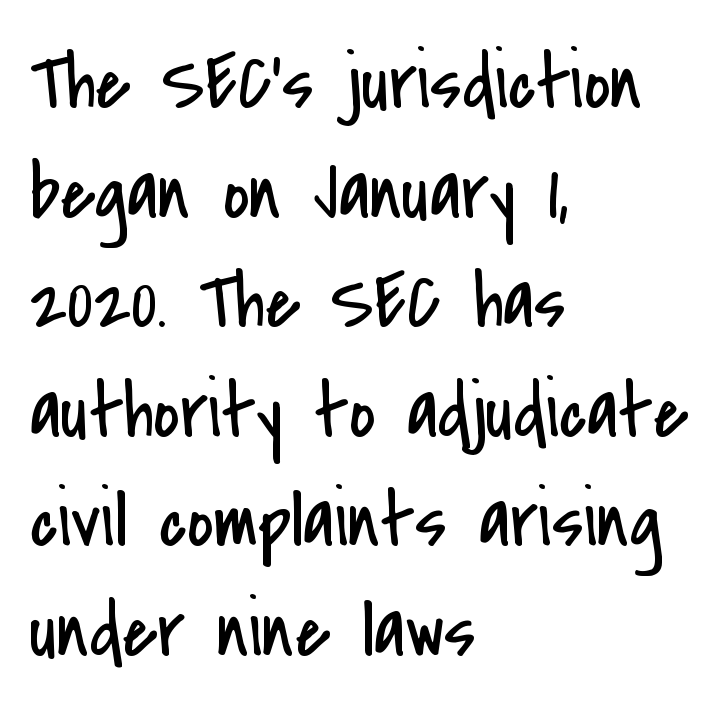
The image shows 80 px regular-weight, condensed sans-serif type, upright; set left-aligned, normal line spacing (1.37x), normal letter spacing, not underlined; low stroke contrast and a small x-height.
